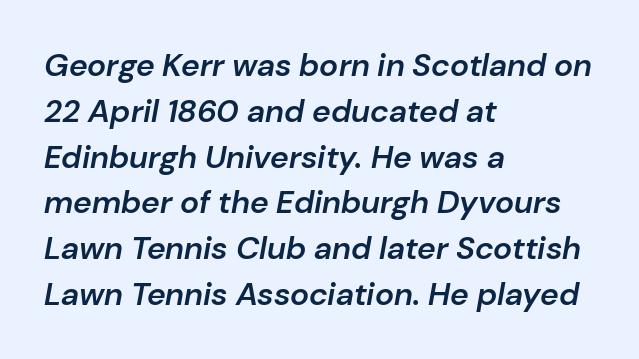
Stems and bowls a touch heavier than normal — semibold. Is this a fixed-width face? No — the glyphs have proportional, varying widths. Characters are canted at an angle relative to the baseline's perpendicular. The paragraph shown leans on its left margin. The space directly below the letters is spotless. Spacing between characters is what you'd get straight out of the box.
